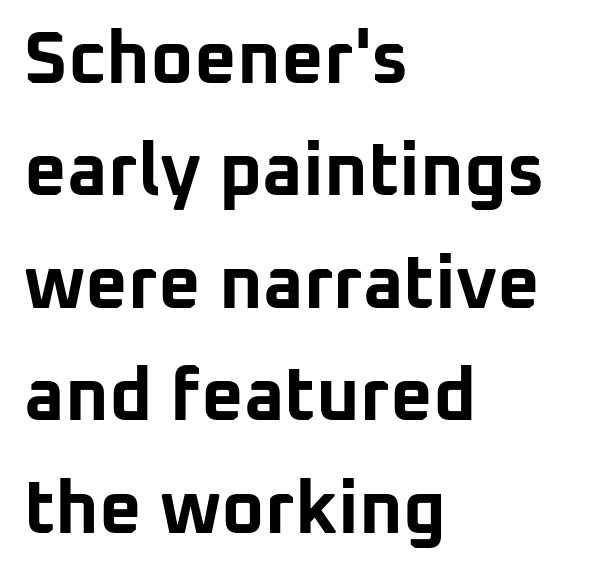
Q: Is the text bold? A: Yes.
Q: Is the text italic (slanted)? A: No, it is upright.
Q: Is the typeface a serif or a sans-serif typeface? A: Sans-serif.
Q: Is the text underlined? A: No.
Q: How is the paragraph aligned? A: Left-aligned.
Q: Is the spacing between letters normal or unusually wide? A: Normal.
Q: Is the spacing between lines tight, normal or loose? A: Normal.
Q: Width (condensed, normal, or wide)? A: Normal.
Q: Stroke contrast? A: Low.
Q: x-height? A: Medium.
Q: Monospaced? A: No.
